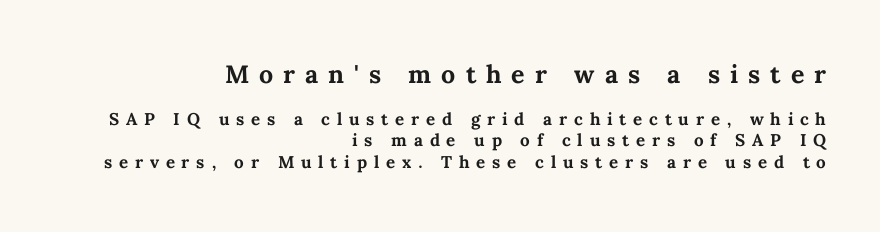
{"italic": "no", "bold": "yes", "underline": "no", "align": "right", "line_spacing": "normal", "line_spacing_ratio": 1.25, "letter_spacing": "wide", "letter_spacing_em": 0.4, "larger_block": "first", "size_ratio": 1.47, "glyph_px": 25}
